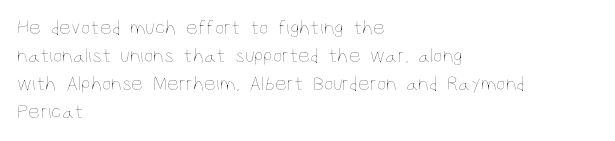
{"italic": "no", "bold": "no", "underline": "no", "align": "left", "line_spacing": "normal", "line_spacing_ratio": 1.34, "letter_spacing": "normal", "letter_spacing_em": 0.0, "glyph_px": 21}
